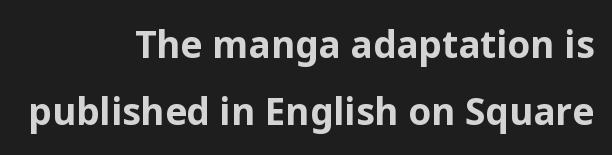
{"serif": "no", "italic": "no", "bold": "yes", "weight": "bold", "width": "normal", "stroke_contrast": "low", "x_height": "medium", "monospaced": "no", "underline": "no", "align": "right", "line_spacing_ratio": 1.82, "letter_spacing": "normal", "letter_spacing_em": 0.0, "glyph_px": 37}
